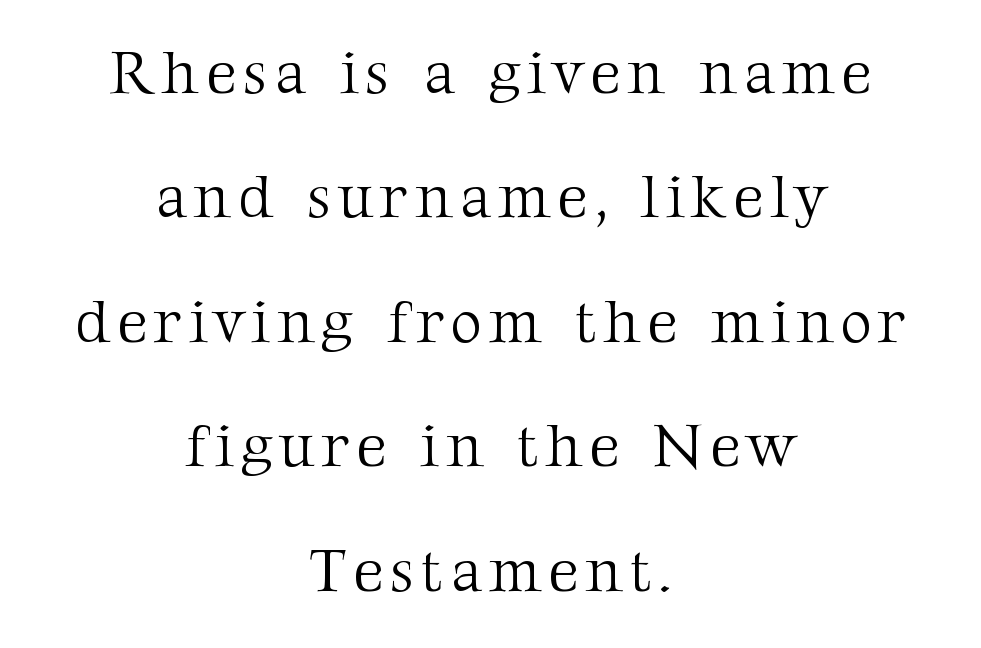
Q: Is the text bold? A: No.
Q: Is the text italic (slanted)? A: No, it is upright.
Q: Is the typeface a serif or a sans-serif typeface? A: Serif.
Q: Is the text underlined? A: No.
Q: How is the paragraph aligned? A: Centered.
Q: Is the spacing between lines tight, normal or loose? A: Loose.
Q: Width (condensed, normal, or wide)? A: Normal.
Q: Stroke contrast? A: Medium.
Q: x-height? A: Medium.
Q: Monospaced? A: No.
